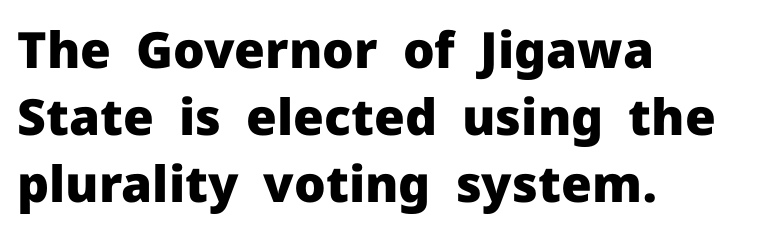
Which margin do the lines hug? The left one — the right edge is uneven. Heavy, bold letterforms. Do the letters lean? They stand straight. The passage shown is typeset with a sans-serif family. The tracking reads as untouched default to a designer's eye.
